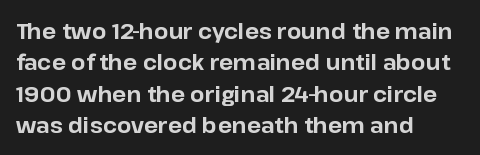
Q: Is the text bold? A: Yes.
Q: Is the text italic (slanted)? A: No, it is upright.
Q: Is the text underlined? A: No.
Q: How is the paragraph aligned? A: Left-aligned.
Q: Is the spacing between letters normal or unusually wide? A: Normal.
Q: Is the spacing between lines tight, normal or loose? A: Normal.
